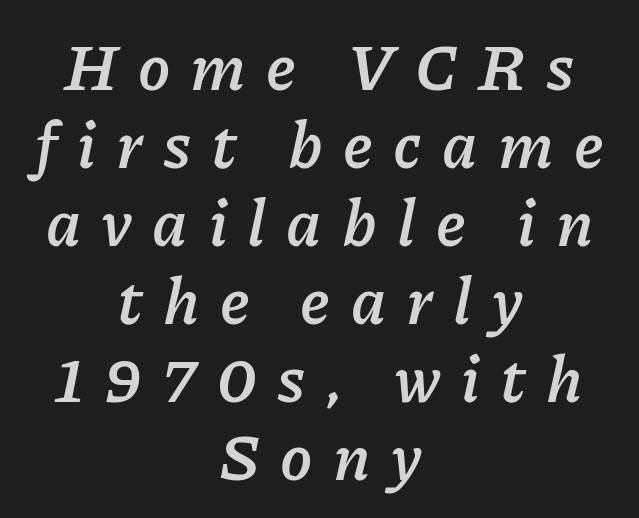
The image shows 65 px semibold type, italic (leaning right); set centered, line spacing 1.2x, unusually wide letter spacing (+0.31 em), not underlined; low stroke contrast and a medium x-height.
